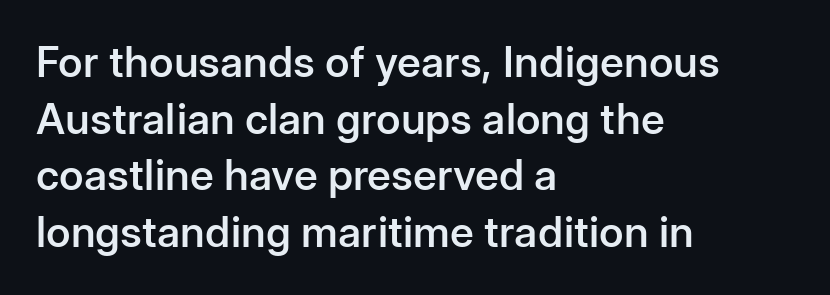
The image shows 42 px semibold sans-serif type, upright; set left-aligned, normal line spacing (1.35x), normal letter spacing, not underlined; low stroke contrast and a medium x-height.
